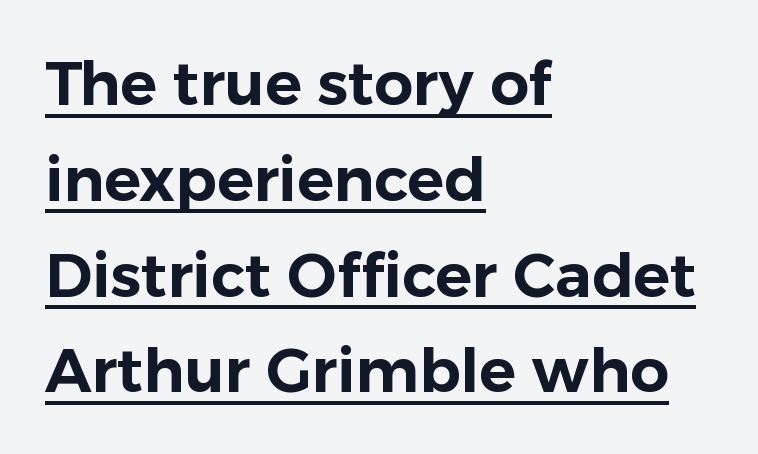
The image shows 61 px sans-serif type, upright; set left-aligned, normal line spacing (1.57x), normal letter spacing, underlined; low stroke contrast and a medium x-height.
